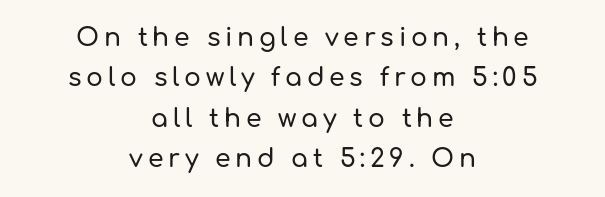
{"italic": "no", "underline": "no", "align": "center", "line_spacing": "normal", "line_spacing_ratio": 1.62, "glyph_px": 25}
